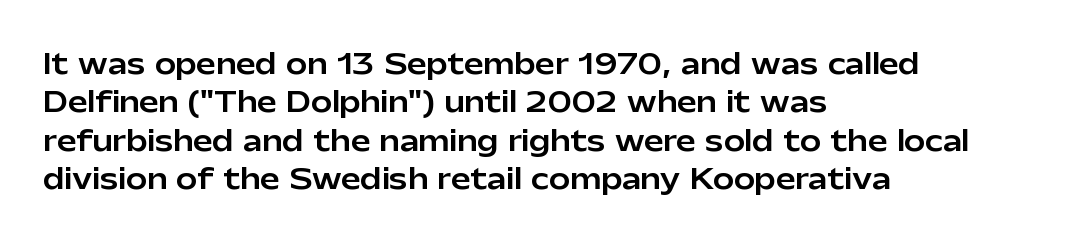
The image shows 28 px sans-serif type, upright; set left-aligned, normal line spacing (1.37x), normal letter spacing, not underlined; low stroke contrast and a medium x-height.
